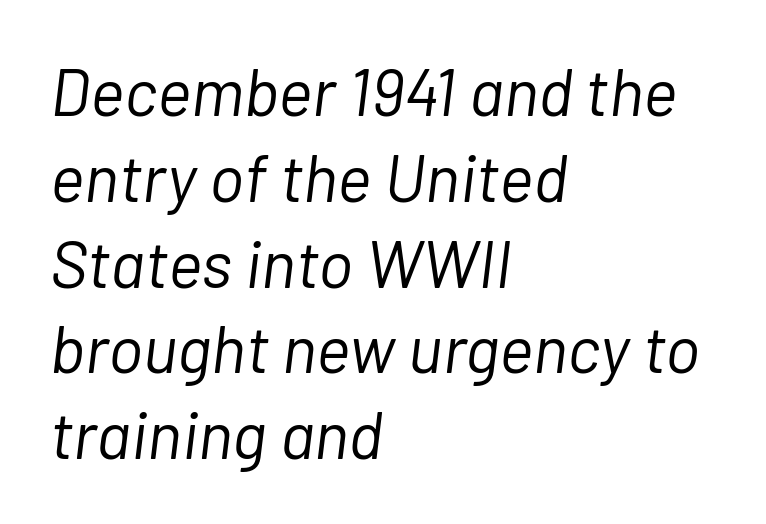
{"italic": "yes", "lean": "right", "slant_degrees": 7, "bold": "no", "weight": "light", "width": "normal", "stroke_contrast": "low", "x_height": "medium", "monospaced": "no", "underline": "no", "align": "left", "line_spacing": "normal", "line_spacing_ratio": 1.3, "letter_spacing": "normal", "letter_spacing_em": 0.0, "glyph_px": 66}
